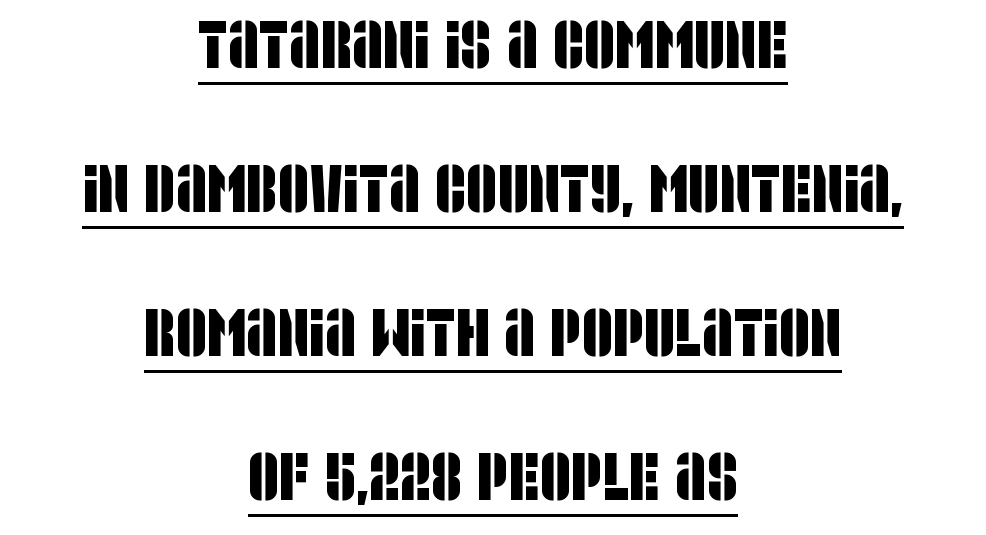
Q: Is the typeface a serif or a sans-serif typeface? A: Sans-serif.
Q: Is the text underlined? A: Yes.
Q: How is the paragraph aligned? A: Centered.
Q: Is the spacing between letters normal or unusually wide? A: Normal.
Q: Is the spacing between lines tight, normal or loose? A: Loose.
Q: Width (condensed, normal, or wide)? A: Condensed.
Q: Stroke contrast? A: Low.
Q: x-height? A: Large.
Q: Monospaced? A: No.
